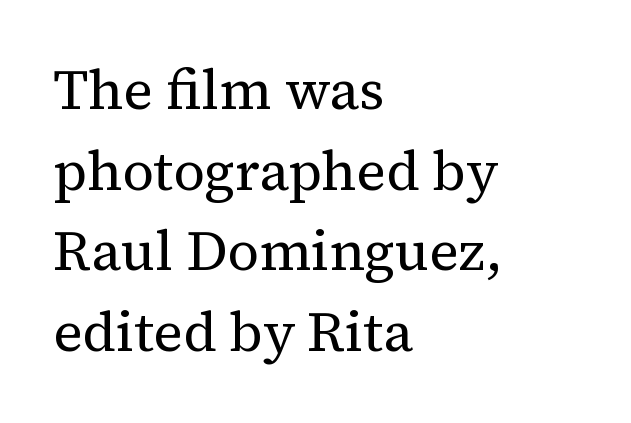
Unmarked baselines from the first word to the last. You can tell it's not italic because the verticals are truly vertical. The letters advance in unequal steps, a hallmark of proportional type. Does the leading feel generous? No, just average. This is not heavy type; no bold has been used.
